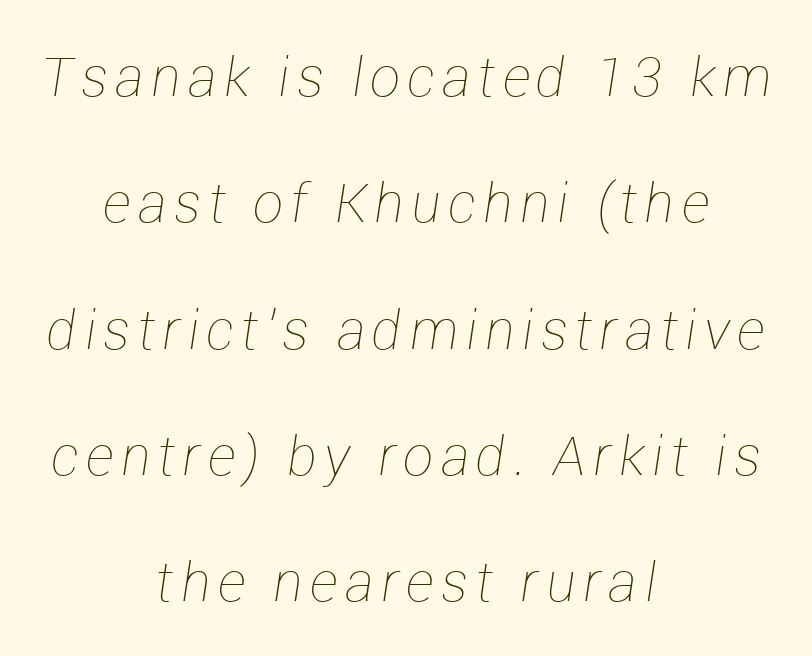
The image shows 54 px thin type, italic (leaning right); set centered, loose line spacing (2.34x), not underlined; low stroke contrast and a medium x-height.
